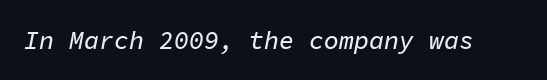
{"italic": "yes", "lean": "right", "slant_degrees": 11, "underline": "no", "letter_spacing": "normal", "letter_spacing_em": 0.0, "glyph_px": 25}
